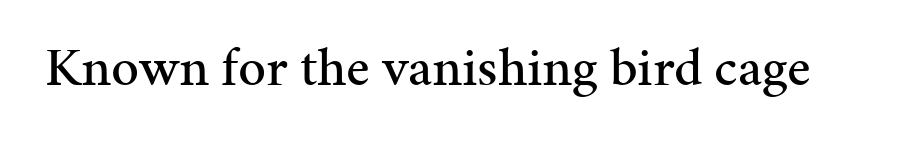
The image shows 55 px serif type, upright; set normal letter spacing, not underlined; medium stroke contrast and a medium x-height.
